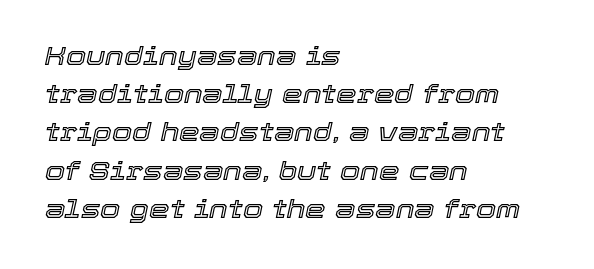
Yep, that's italic — everything's leaning. All the whitespace from short lines collects on the right. Interline gaps are of average width in this sample. This sample uses plain, unmodified letter spacing.
